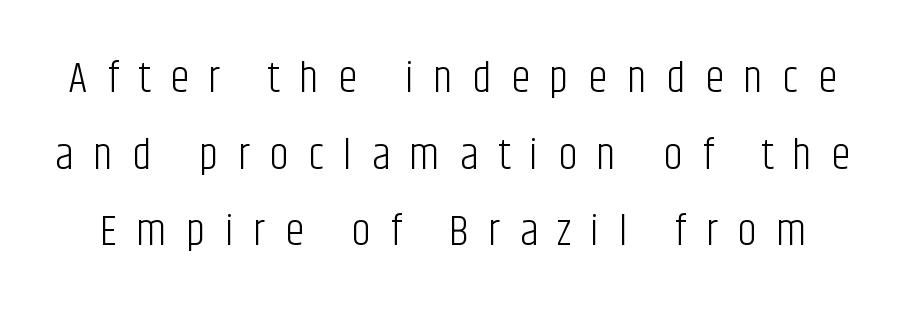
Q: Is the text bold? A: No.
Q: Is the text italic (slanted)? A: No, it is upright.
Q: Is the typeface a serif or a sans-serif typeface? A: Sans-serif.
Q: Is the text underlined? A: No.
Q: Is the spacing between letters normal or unusually wide? A: Unusually wide.
Q: Width (condensed, normal, or wide)? A: Condensed.
Q: Stroke contrast? A: Low.
Q: x-height? A: Large.
Q: Monospaced? A: No.
